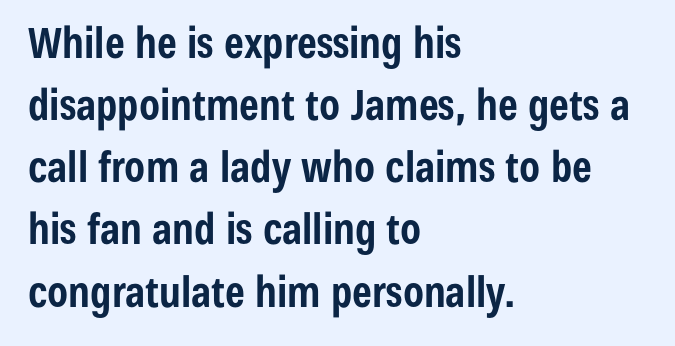
Glance below the letters and you will spot only blank space. Reading down the column, the eye jumps a familiar distance to each next line. Ordinary non-slanted type is in use. Is the block centered? No — it sits flush against the left margin. Thick stems and heavy bowls — unmistakably bold.
